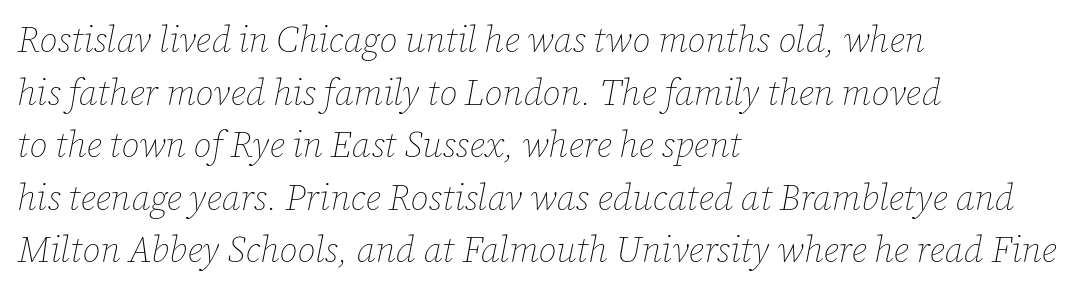
The weight tops out at a normal text grade. The letters advance in unequal steps, a hallmark of proportional type. This sample keeps an unexceptional amount of space between lines. The ragged edge is on the right, which tells us the setting is flush left. It's the slanting kind of type. Glance below the letters and you will spot only blank space.
